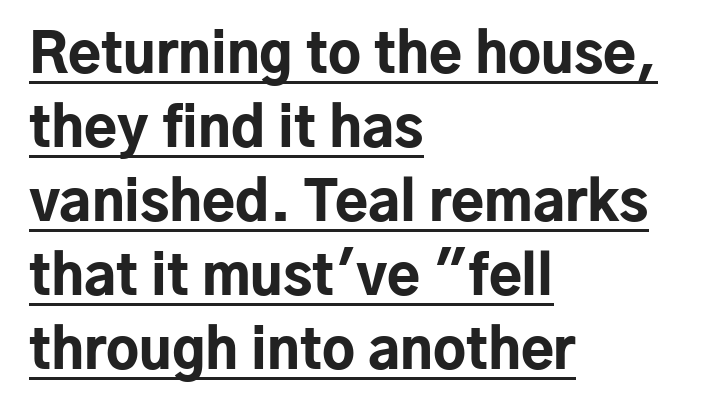
Q: Is the text bold? A: Yes.
Q: Is the text italic (slanted)? A: No, it is upright.
Q: Is the typeface a serif or a sans-serif typeface? A: Sans-serif.
Q: Is the text underlined? A: Yes.
Q: How is the paragraph aligned? A: Left-aligned.
Q: Is the spacing between letters normal or unusually wide? A: Normal.
Q: Is the spacing between lines tight, normal or loose? A: Normal.
Q: Width (condensed, normal, or wide)? A: Normal.
Q: Stroke contrast? A: Low.
Q: x-height? A: Medium.
Q: Monospaced? A: No.
